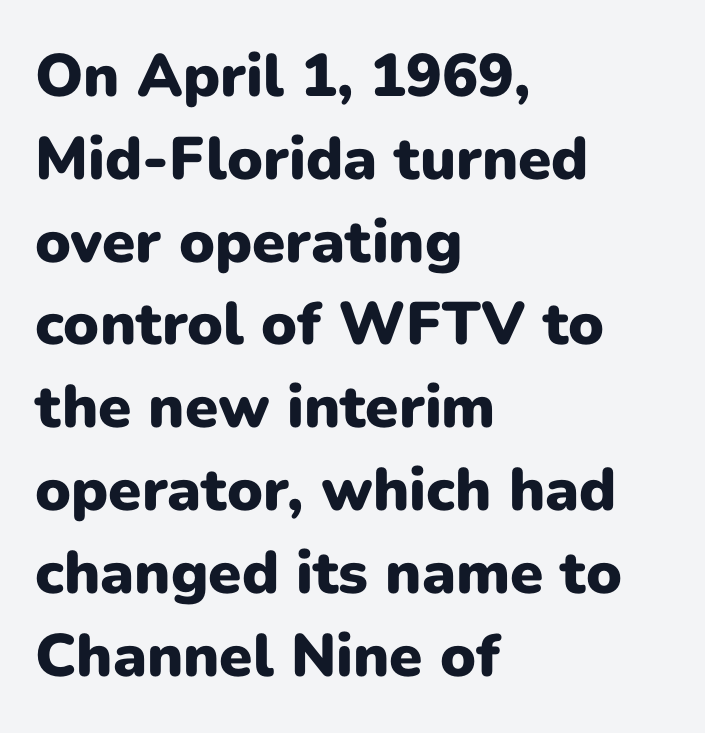
Q: Is the text bold? A: Yes.
Q: Is the text italic (slanted)? A: No, it is upright.
Q: Is the typeface a serif or a sans-serif typeface? A: Sans-serif.
Q: Is the text underlined? A: No.
Q: How is the paragraph aligned? A: Left-aligned.
Q: Is the spacing between letters normal or unusually wide? A: Normal.
Q: Is the spacing between lines tight, normal or loose? A: Normal.
Q: Width (condensed, normal, or wide)? A: Normal.
Q: Stroke contrast? A: Low.
Q: x-height? A: Medium.
Q: Monospaced? A: No.
